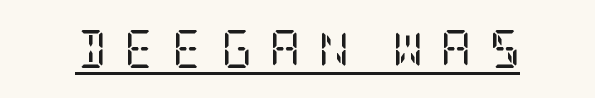
The image shows 38 px regular-weight, condensed serif type, upright; set unusually wide letter spacing (+0.46 em), underlined; low stroke contrast and a large x-height.
